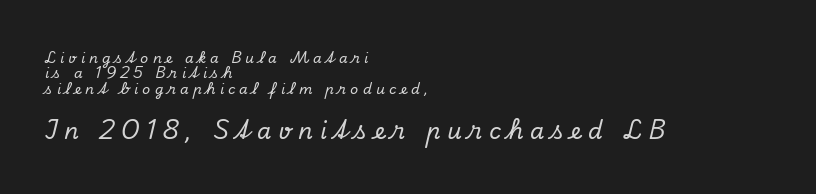
{"italic": "yes", "lean": "right", "slant_degrees": 13, "underline": "no", "align": "left", "line_spacing": "tight", "line_spacing_ratio": 1.09, "letter_spacing": "wide", "letter_spacing_em": 0.3, "larger_block": "second", "size_ratio": 1.64, "glyph_px": 23}
